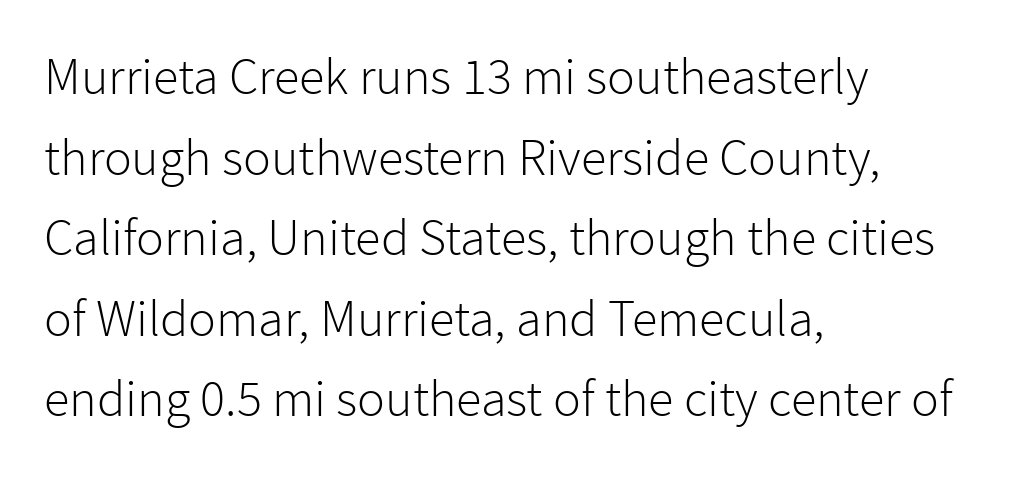
Q: Is the text bold? A: No.
Q: Is the text italic (slanted)? A: No, it is upright.
Q: Is the typeface a serif or a sans-serif typeface? A: Sans-serif.
Q: Is the text underlined? A: No.
Q: How is the paragraph aligned? A: Left-aligned.
Q: Is the spacing between letters normal or unusually wide? A: Normal.
Q: Is the spacing between lines tight, normal or loose? A: Normal.
Q: Width (condensed, normal, or wide)? A: Normal.
Q: Stroke contrast? A: Low.
Q: x-height? A: Medium.
Q: Monospaced? A: No.
